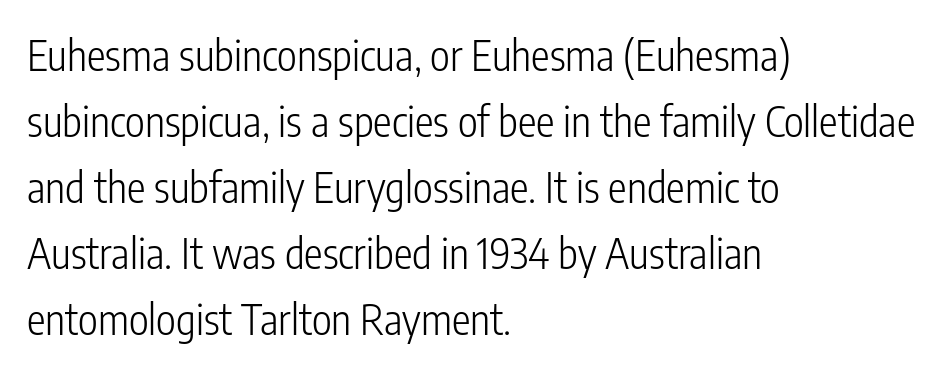
The image shows 42 px light, condensed sans-serif type, upright; set left-aligned, normal line spacing (1.57x), normal letter spacing, not underlined; low stroke contrast and a medium x-height.
